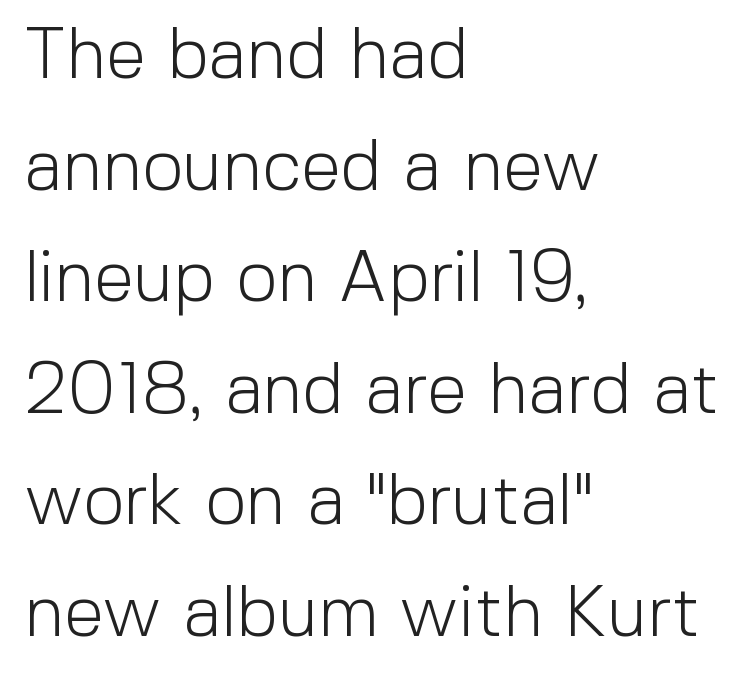
{"serif": "no", "italic": "no", "bold": "no", "weight": "light", "width": "normal", "x_height": "medium", "monospaced": "no", "underline": "no", "align": "left", "line_spacing": "normal", "line_spacing_ratio": 1.55, "letter_spacing": "normal", "letter_spacing_em": 0.0, "glyph_px": 72}
